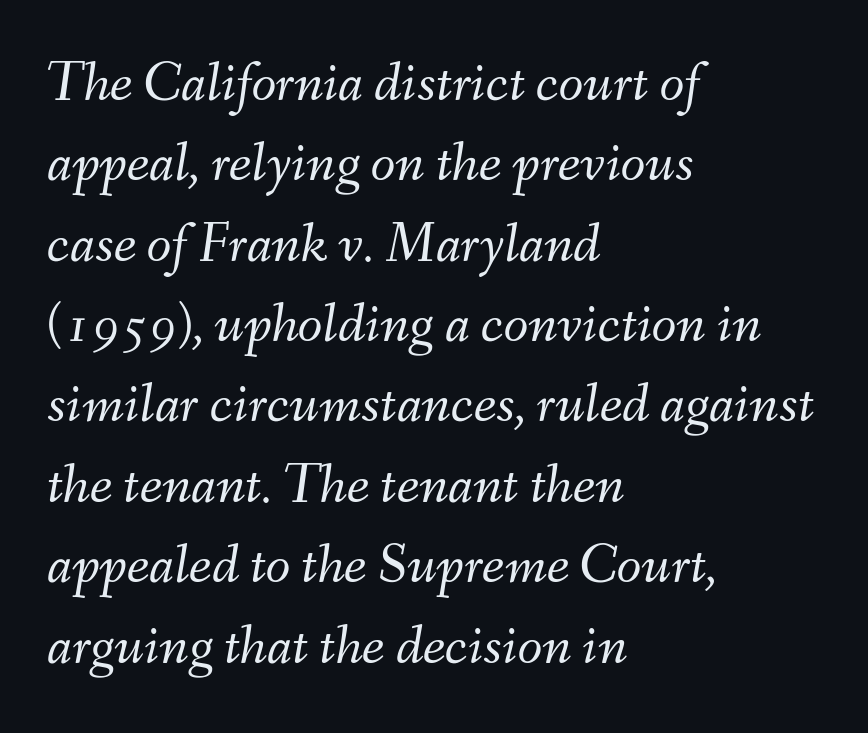
{"italic": "yes", "lean": "right", "slant_degrees": 9, "bold": "no", "weight": "light", "width": "normal", "stroke_contrast": "medium", "x_height": "small", "monospaced": "no", "underline": "no", "align": "left", "line_spacing": "normal", "line_spacing_ratio": 1.41, "letter_spacing": "normal", "letter_spacing_em": 0.0, "glyph_px": 57}
